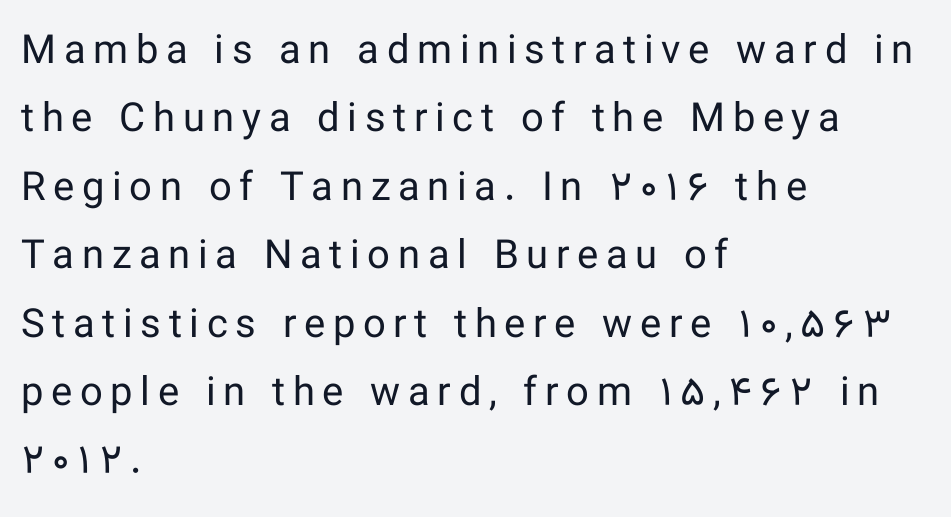
Q: Is the text bold? A: No.
Q: Is the text italic (slanted)? A: No, it is upright.
Q: Is the typeface a serif or a sans-serif typeface? A: Sans-serif.
Q: Is the text underlined? A: No.
Q: How is the paragraph aligned? A: Left-aligned.
Q: Width (condensed, normal, or wide)? A: Normal.
Q: Stroke contrast? A: Low.
Q: x-height? A: Medium.
Q: Monospaced? A: No.
